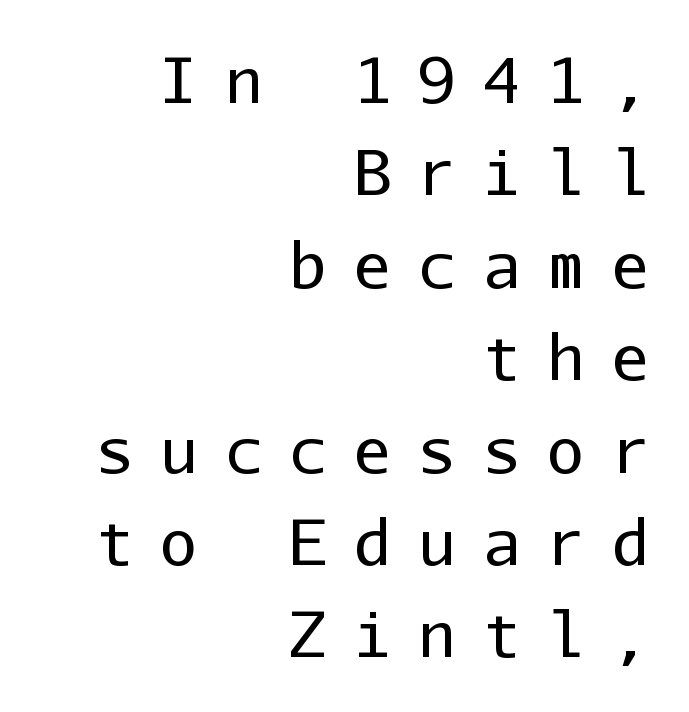
{"serif": "no", "italic": "no", "bold": "no", "weight": "regular", "width": "normal", "stroke_contrast": "low", "x_height": "medium", "monospaced": "yes", "underline": "no", "align": "right", "line_spacing": "normal", "line_spacing_ratio": 1.49, "letter_spacing": "wide", "letter_spacing_em": 0.44, "glyph_px": 62}
